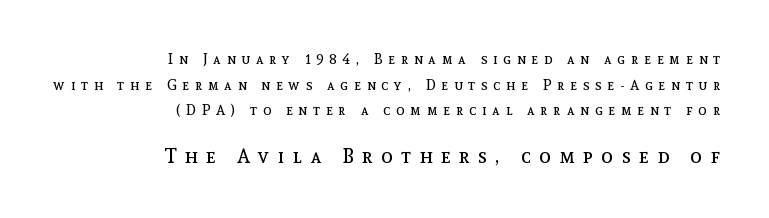
The image shows 20 px text type, upright; set right-aligned, line spacing 1.83x, unusually wide letter spacing (+0.42 em), not underlined; the second (bottom) block is 1.43x larger.
